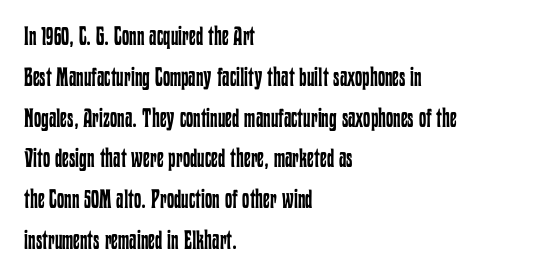
The image shows 26 px text type, upright; set left-aligned, normal line spacing (1.57x), normal letter spacing, not underlined.
